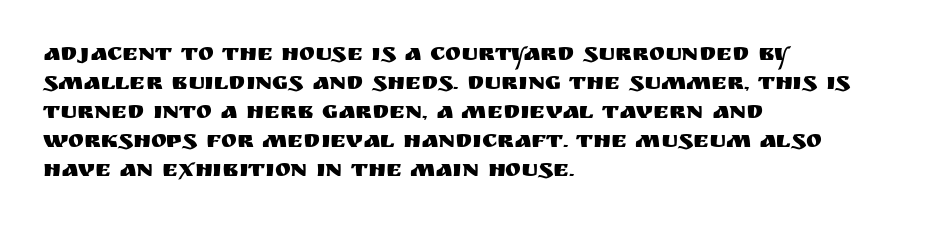
The image shows 24 px text type, upright; set left-aligned, line spacing 1.21x, normal letter spacing, not underlined.
